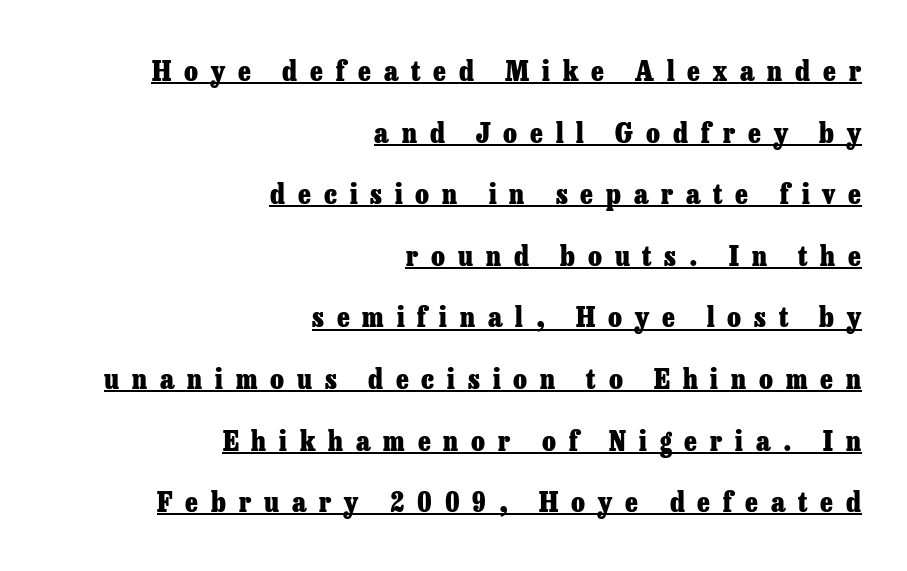
Q: Is the text bold? A: Yes.
Q: Is the text italic (slanted)? A: No, it is upright.
Q: Is the typeface a serif or a sans-serif typeface? A: Serif.
Q: Is the text underlined? A: Yes.
Q: How is the paragraph aligned? A: Right-aligned.
Q: Is the spacing between letters normal or unusually wide? A: Unusually wide.
Q: Is the spacing between lines tight, normal or loose? A: Loose.
Q: Width (condensed, normal, or wide)? A: Normal.
Q: Stroke contrast? A: Low.
Q: x-height? A: Medium.
Q: Monospaced? A: No.
